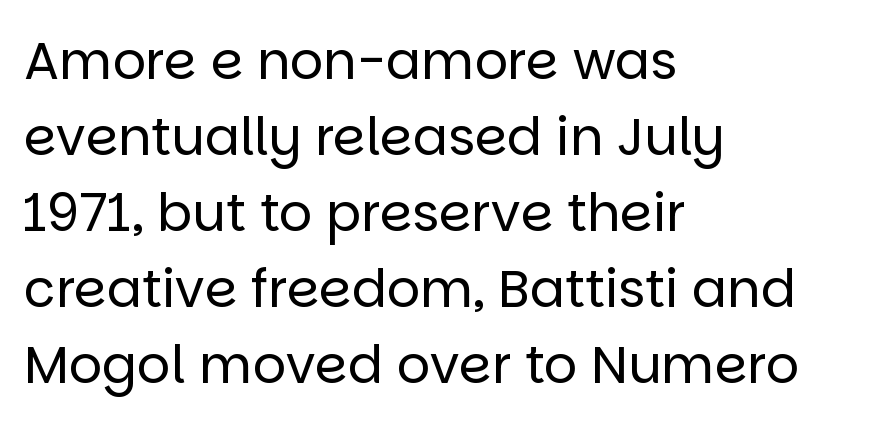
Letterform terminals end flat and unadorned throughout the passage. Alignment: flush left. Glyph-to-glyph distance matches everyday printed text. No italicization has been applied; the sample stays upright. Spacing verdict: proportional, widths tailored to each character. Stroke thickness stays within the range of a standard reading face or lighter.
